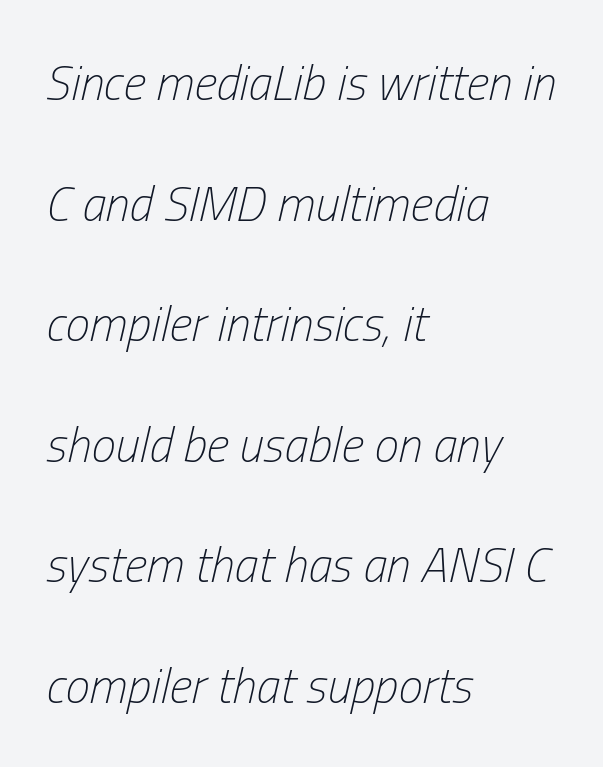
Q: Is the text bold? A: No.
Q: Is the text italic (slanted)? A: Yes, it leans right by about 13 degrees.
Q: Is the text underlined? A: No.
Q: How is the paragraph aligned? A: Left-aligned.
Q: Is the spacing between letters normal or unusually wide? A: Normal.
Q: Is the spacing between lines tight, normal or loose? A: Loose.
Q: Width (condensed, normal, or wide)? A: Condensed.
Q: Stroke contrast? A: Low.
Q: x-height? A: Medium.
Q: Monospaced? A: No.
